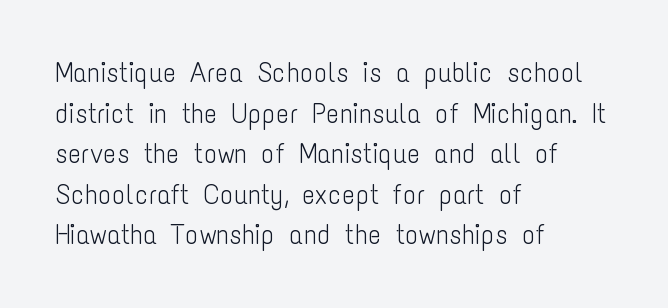
The image shows 28 px light, condensed sans-serif type, upright; set left-aligned, normal line spacing (1.45x), normal letter spacing, not underlined; low stroke contrast and a medium x-height.
